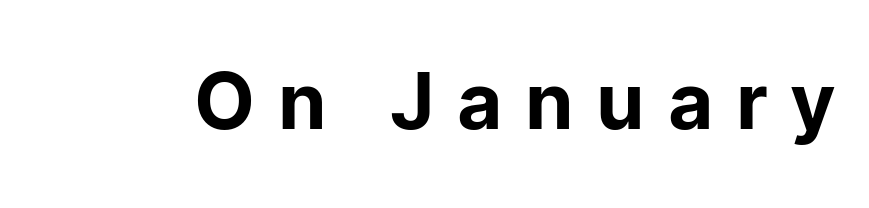
Check the space under the baseline: it is left empty. Note the varied advance widths — an 'i' is clearly narrower than an 'm'. This rendering employs a face without finishing strokes, i.e., a sans-serif. The horizontal fit of the characters is loose and conspicuously gappy. Every stem runs plumb, perpendicular to the baseline.
